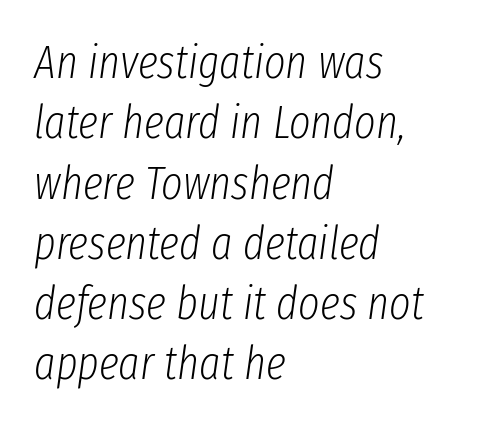
The image shows 46 px light, condensed type, italic (leaning right); set left-aligned, normal line spacing (1.31x), normal letter spacing, not underlined; low stroke contrast and a medium x-height.
